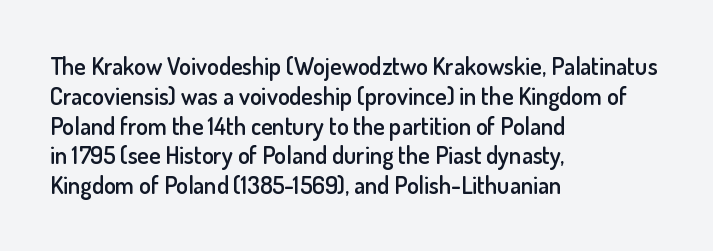
Q: Is the text bold? A: Semi-bold.
Q: Is the text italic (slanted)? A: No, it is upright.
Q: Is the text underlined? A: No.
Q: How is the paragraph aligned? A: Left-aligned.
Q: Is the spacing between letters normal or unusually wide? A: Normal.
